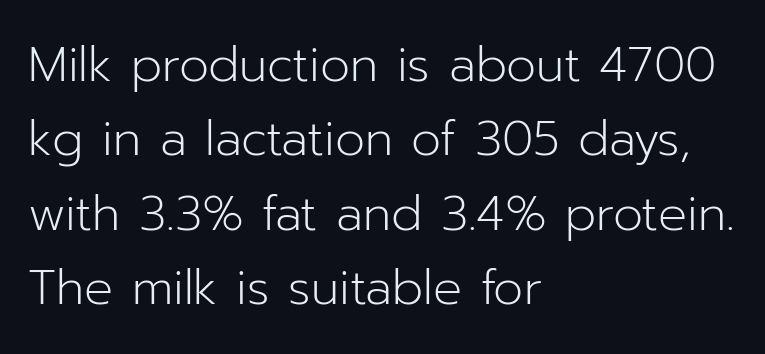
Q: Is the text bold? A: No.
Q: Is the text italic (slanted)? A: No, it is upright.
Q: Is the typeface a serif or a sans-serif typeface? A: Sans-serif.
Q: Is the text underlined? A: No.
Q: How is the paragraph aligned? A: Left-aligned.
Q: Is the spacing between letters normal or unusually wide? A: Normal.
Q: Is the spacing between lines tight, normal or loose? A: Normal.
Q: Width (condensed, normal, or wide)? A: Normal.
Q: Stroke contrast? A: Low.
Q: x-height? A: Medium.
Q: Monospaced? A: No.
